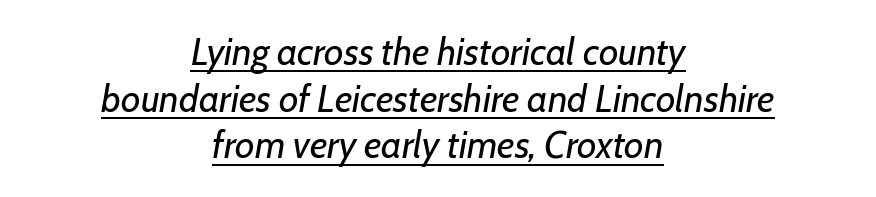
{"italic": "yes", "lean": "right", "slant_degrees": 7, "bold": "no", "weight": "regular", "width": "normal", "stroke_contrast": "low", "x_height": "medium", "monospaced": "no", "underline": "yes", "align": "center", "line_spacing_ratio": 1.23, "letter_spacing": "normal", "letter_spacing_em": 0.0, "glyph_px": 38}
